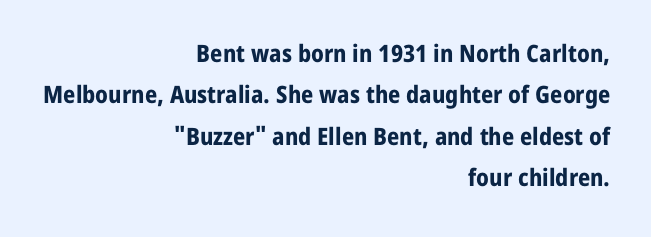
Q: Is the text bold? A: Yes.
Q: Is the text italic (slanted)? A: No, it is upright.
Q: Is the text underlined? A: No.
Q: How is the paragraph aligned? A: Right-aligned.
Q: Is the spacing between letters normal or unusually wide? A: Normal.
